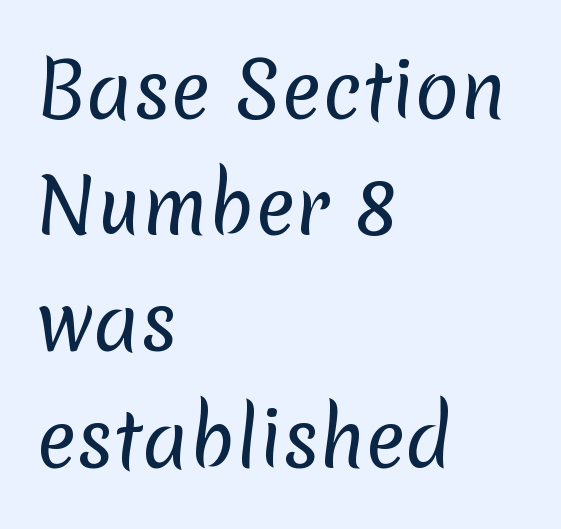
The image shows 74 px regular-weight sans-serif type; set left-aligned, normal line spacing (1.57x), normal letter spacing, not underlined; low stroke contrast and a medium x-height.
